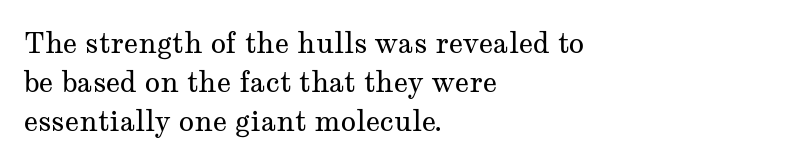
Q: Is the text bold? A: No.
Q: Is the text italic (slanted)? A: No, it is upright.
Q: Is the typeface a serif or a sans-serif typeface? A: Serif.
Q: Is the text underlined? A: No.
Q: How is the paragraph aligned? A: Left-aligned.
Q: Is the spacing between letters normal or unusually wide? A: Normal.
Q: Is the spacing between lines tight, normal or loose? A: Normal.
Q: Width (condensed, normal, or wide)? A: Wide.
Q: Stroke contrast? A: Medium.
Q: x-height? A: Medium.
Q: Monospaced? A: No.
